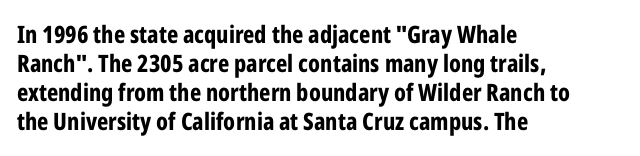
Bold? Absolutely — the strokes are thick and heavy. These lines are set flush left with a ragged right edge. Each row of text sits above clean, open space. There is no visible air inserted between adjacent glyphs. The type sits square on the baseline with zero lean.
